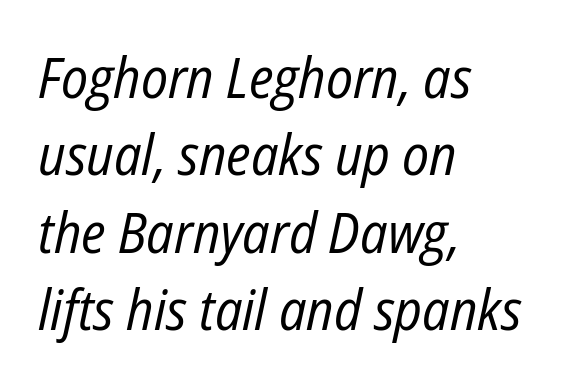
{"italic": "yes", "lean": "right", "slant_degrees": 12, "bold": "no", "weight": "regular", "width": "condensed", "stroke_contrast": "low", "x_height": "medium", "monospaced": "no", "underline": "no", "align": "left", "line_spacing": "normal", "line_spacing_ratio": 1.38, "letter_spacing": "normal", "letter_spacing_em": 0.0, "glyph_px": 56}
